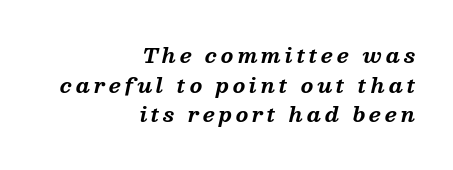
Weight check: bold — yes, fully. Line endings align vertically; line beginnings do not. Decoration check: the copy has no underline. Students, observe: this is what conventionally led text looks like.
